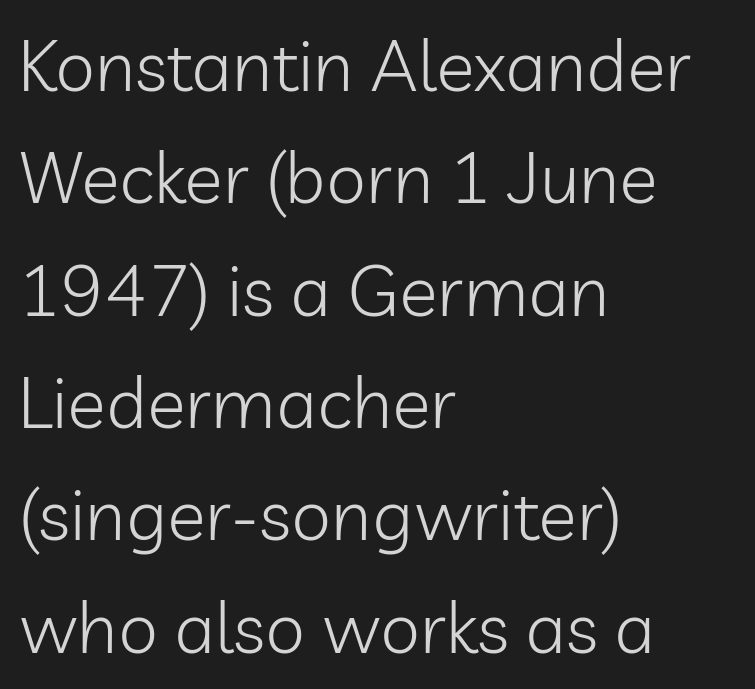
The rows are spaced the way most documents space them. Inter-character spacing is left at the font's built-in metrics. Check where the strokes stop: nothing finishes them off — pure sans. These lines stack with their left ends in a neat column. This is roman type, the default non-slanted kind. This sample has the flowing, uneven cadence of proportional lettering.
